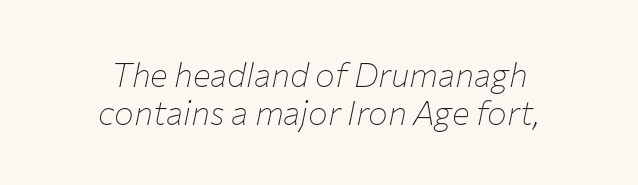
A typesetter would call this proportional, since set widths differ per character. Each row of text sits above clean, open space. Each new line begins almost immediately beneath the previous one. When letters slant like this, we call the style italic.
